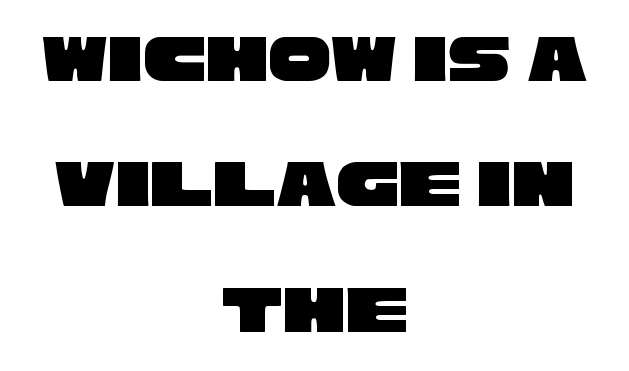
{"serif": "no", "width": "wide", "stroke_contrast": "low", "x_height": "large", "monospaced": "no", "underline": "no", "align": "center", "line_spacing_ratio": 1.79, "letter_spacing": "normal", "letter_spacing_em": 0.0, "glyph_px": 70}
